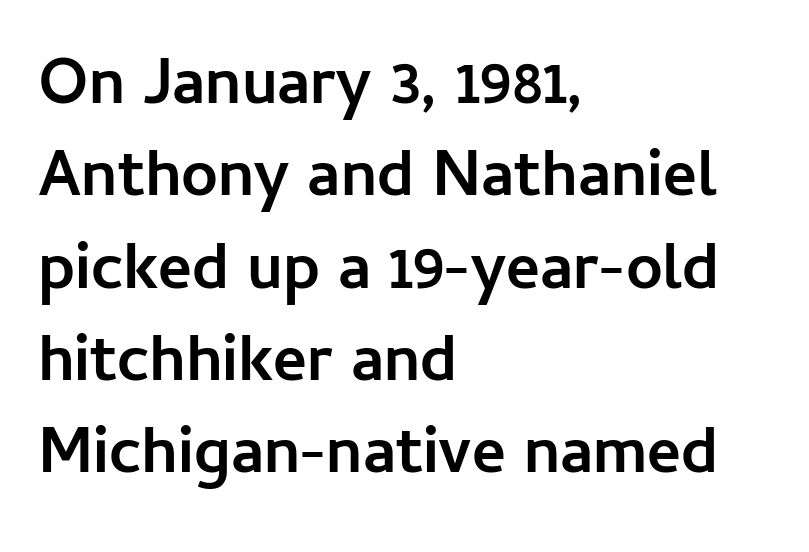
In terms of letterform style, serifs are entirely absent. The space between consecutive lines is moderate. Each letter keeps its own natural width here, so spacing adapts to shape. Posture: vertical. Heavy-handed strokes throughout: this text is bold. Is the letter spacing exaggerated? No — it looks like the ordinary default.
